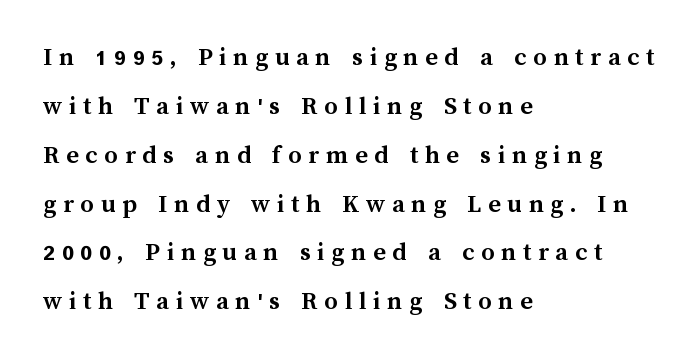
{"italic": "no", "bold": "yes", "underline": "no", "align": "left", "line_spacing_ratio": 1.81, "letter_spacing": "wide", "letter_spacing_em": 0.24, "glyph_px": 27}
